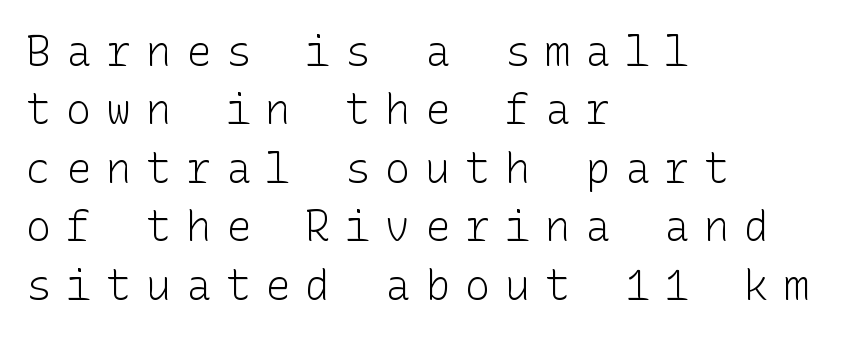
The lines in this sample share a left origin and differ only in where they stop. The type is letterspaced generously, with wide tracking. The lettering holds an erect, upright posture throughout. Each stroke keeps to a modest, everyday thickness or less.
